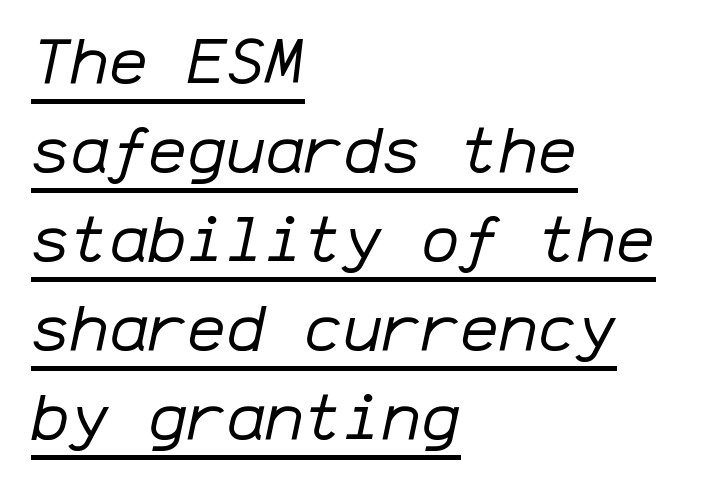
{"italic": "yes", "lean": "right", "slant_degrees": 12, "bold": "no", "weight": "regular", "width": "normal", "stroke_contrast": "low", "x_height": "medium", "monospaced": "yes", "underline": "yes", "align": "left", "line_spacing": "normal", "line_spacing_ratio": 1.37, "letter_spacing": "normal", "letter_spacing_em": 0.0, "glyph_px": 65}
